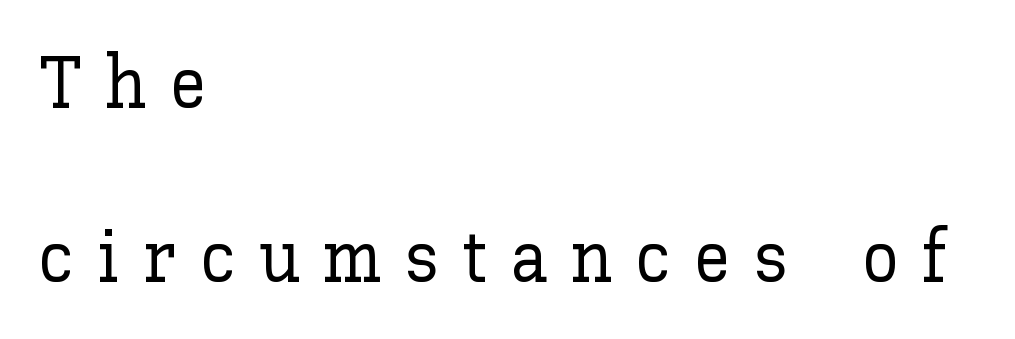
Upright lettering throughout. Quick note: interline space is abundant. If you drew a ruler down the left edge, every line would touch it. Varying glyph widths throughout — classic text-font behaviour.
